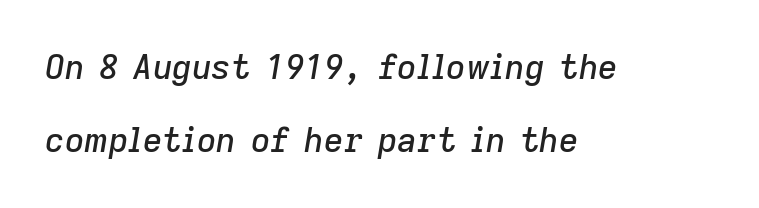
The image shows 34 px text type, italic (leaning right); set left-aligned, loose line spacing (2.16x), normal letter spacing, not underlined; low stroke contrast and a medium x-height.
